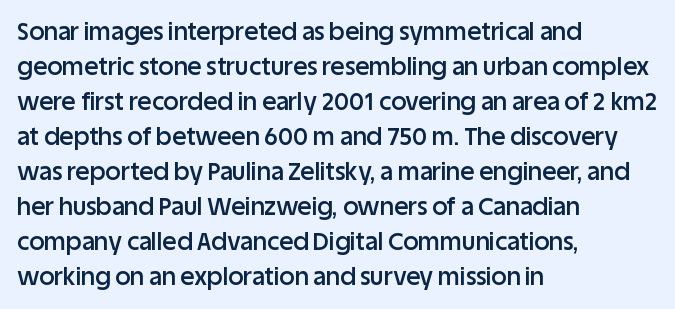
Leading matches the norm, producing a regular column. This sample uses an upright cut, with every glyph sitting square on the baseline. A fair bit of extra ink — the face is semibold, not bold. Does the copy run flush right? No — it runs flush left. This rendering features lettering with no underline. Between one letter and the next there's only the usual sliver of space.
